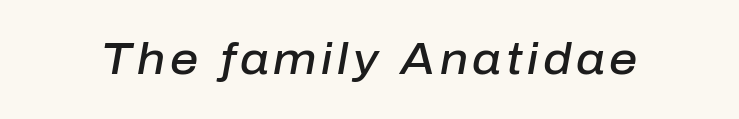
The image shows 44 px semibold type, italic (leaning right); set not underlined; low stroke contrast and a medium x-height.
